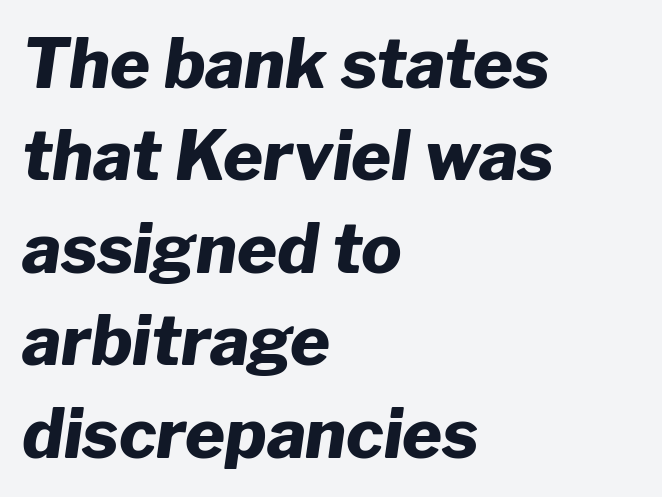
{"italic": "yes", "lean": "right", "slant_degrees": 8, "bold": "yes", "weight": "heavy", "width": "normal", "stroke_contrast": "low", "x_height": "medium", "monospaced": "no", "underline": "no", "align": "left", "line_spacing": "normal", "line_spacing_ratio": 1.36, "letter_spacing": "normal", "letter_spacing_em": 0.0, "glyph_px": 68}
